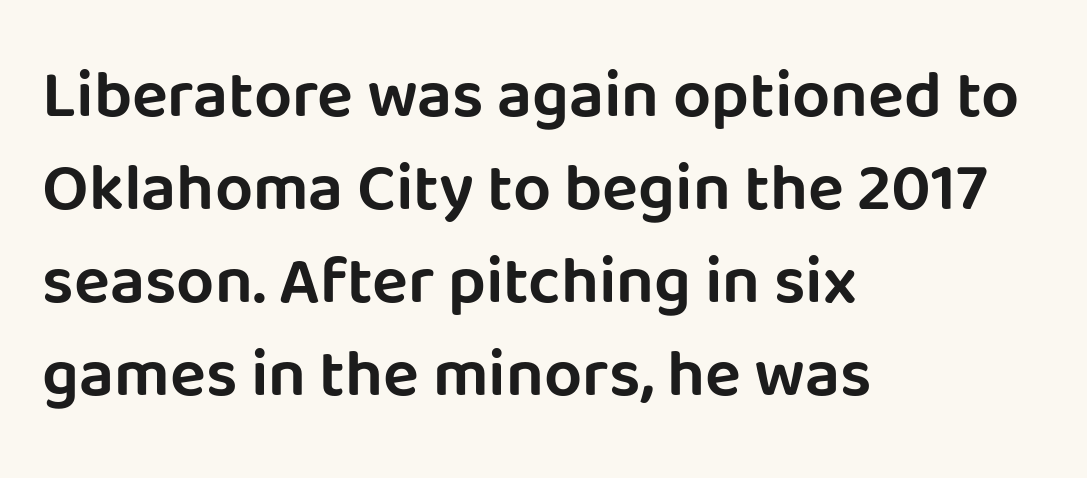
{"serif": "no", "italic": "no", "width": "normal", "stroke_contrast": "low", "x_height": "large", "monospaced": "no", "underline": "no", "align": "left", "line_spacing": "normal", "line_spacing_ratio": 1.39, "letter_spacing": "normal", "letter_spacing_em": 0.0, "glyph_px": 67}
